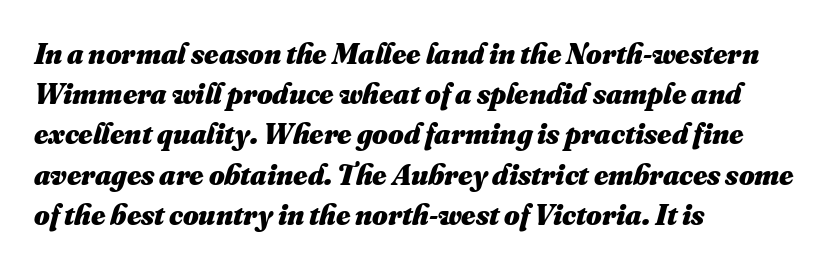
Q: Is the text bold? A: Yes.
Q: Is the text underlined? A: No.
Q: How is the paragraph aligned? A: Left-aligned.
Q: Is the spacing between letters normal or unusually wide? A: Normal.
Q: Is the spacing between lines tight, normal or loose? A: Normal.
Q: Width (condensed, normal, or wide)? A: Normal.
Q: Stroke contrast? A: Medium.
Q: x-height? A: Small.
Q: Monospaced? A: No.
